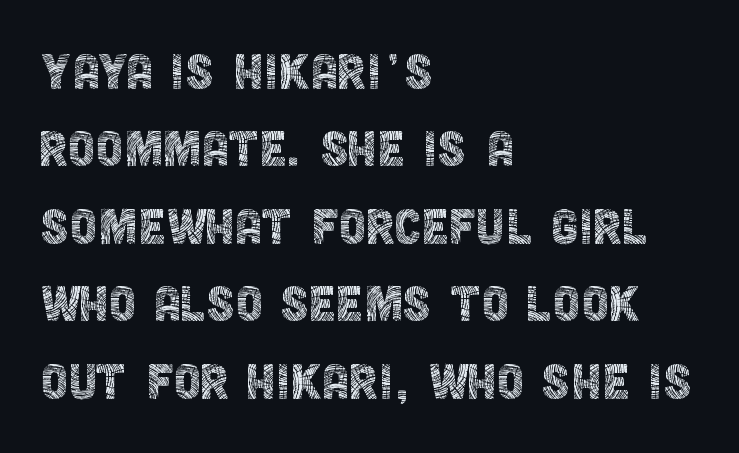
Q: Is the text bold? A: No.
Q: Is the text italic (slanted)? A: No, it is upright.
Q: Is the typeface a serif or a sans-serif typeface? A: Sans-serif.
Q: Is the text underlined? A: No.
Q: How is the paragraph aligned? A: Left-aligned.
Q: Is the spacing between letters normal or unusually wide? A: Normal.
Q: Is the spacing between lines tight, normal or loose? A: Normal.
Q: Width (condensed, normal, or wide)? A: Condensed.
Q: x-height? A: Large.
Q: Monospaced? A: No.
